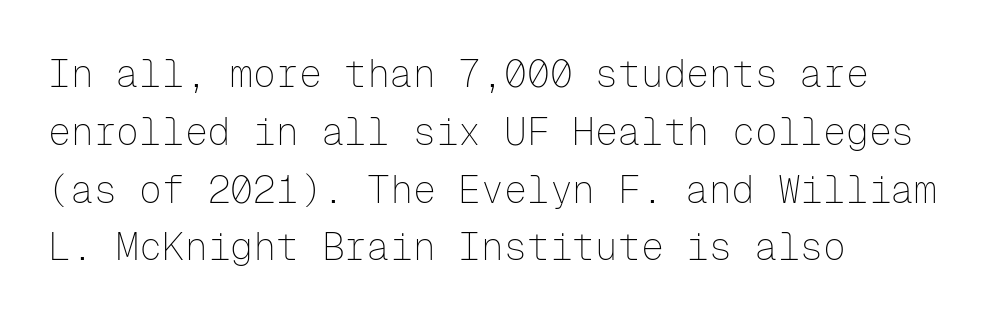
{"serif": "no", "italic": "no", "bold": "no", "weight": "thin", "width": "normal", "stroke_contrast": "low", "x_height": "medium", "monospaced": "yes", "underline": "no", "align": "left", "line_spacing": "normal", "line_spacing_ratio": 1.52, "letter_spacing": "normal", "letter_spacing_em": 0.0, "glyph_px": 38}
